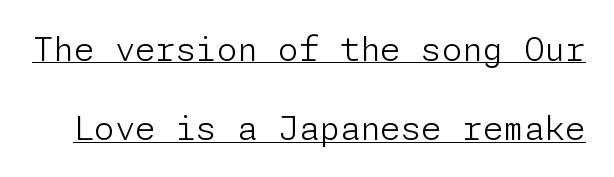
{"serif": "no", "italic": "no", "bold": "no", "weight": "light", "width": "normal", "stroke_contrast": "low", "x_height": "medium", "underline": "yes", "line_spacing": "loose", "line_spacing_ratio": 2.4, "letter_spacing": "normal", "letter_spacing_em": 0.0, "glyph_px": 33}
